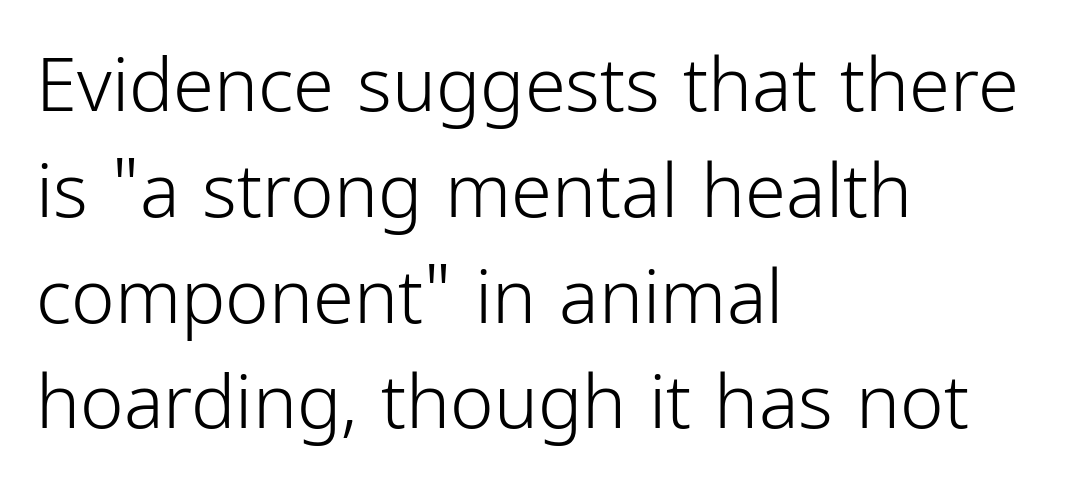
{"serif": "no", "italic": "no", "bold": "no", "weight": "light", "width": "condensed", "stroke_contrast": "low", "x_height": "medium", "monospaced": "no", "underline": "no", "align": "left", "line_spacing": "normal", "line_spacing_ratio": 1.43, "letter_spacing": "normal", "letter_spacing_em": 0.0, "glyph_px": 74}
